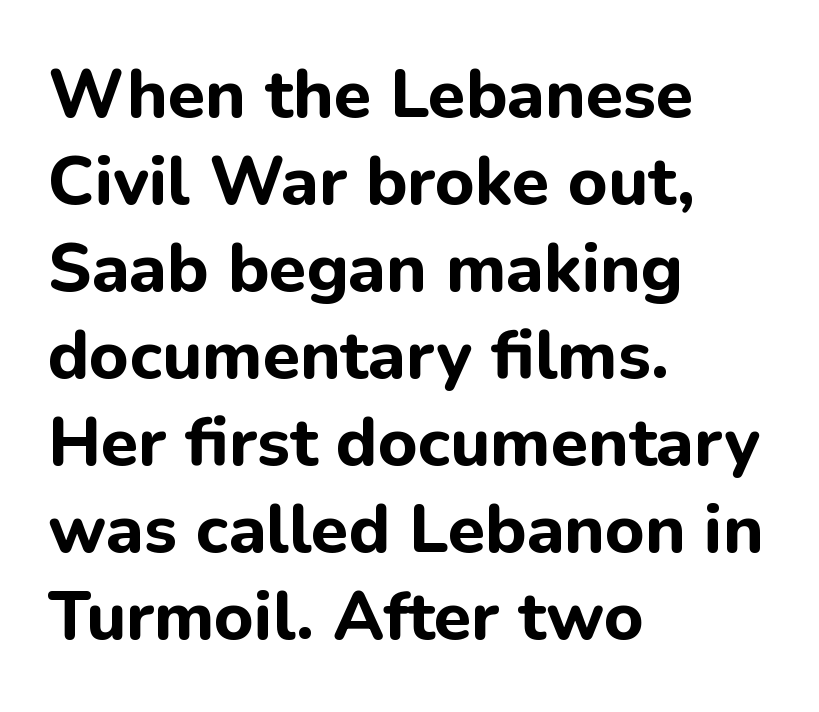
{"serif": "no", "italic": "no", "bold": "yes", "weight": "bold", "width": "normal", "stroke_contrast": "low", "x_height": "medium", "monospaced": "no", "underline": "no", "align": "left", "line_spacing": "normal", "line_spacing_ratio": 1.28, "letter_spacing": "normal", "letter_spacing_em": 0.0, "glyph_px": 68}
